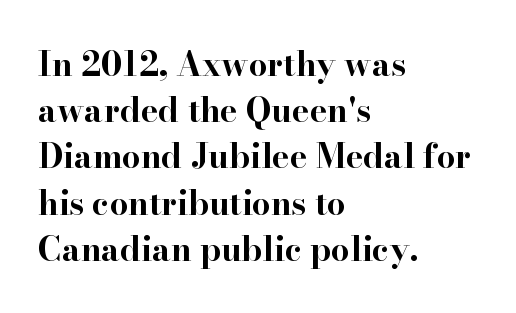
This sample uses an upright cut, with every glyph sitting square on the baseline. You can tell from the footed stems that serif type was used. Is there much room between lines? A standard amount, neither cramped nor airy. Left-aligned paragraph, ragged on the right. Weight: bold. Default kerning and tracking; the words read as compact shapes.
